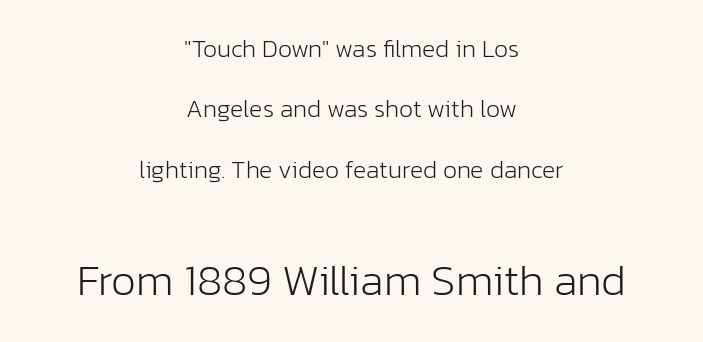
Q: Is the text bold? A: No.
Q: Is the text italic (slanted)? A: No, it is upright.
Q: Is the typeface a serif or a sans-serif typeface? A: Sans-serif.
Q: Is the text underlined? A: No.
Q: How is the paragraph aligned? A: Centered.
Q: Is the spacing between letters normal or unusually wide? A: Normal.
Q: Is the spacing between lines tight, normal or loose? A: Loose.
Q: Which block of text is set in a larger size, the first (top) or the second (bottom)? A: The second (bottom) one.
Q: Width (condensed, normal, or wide)? A: Normal.
Q: Stroke contrast? A: Low.
Q: x-height? A: Medium.
Q: Monospaced? A: No.
